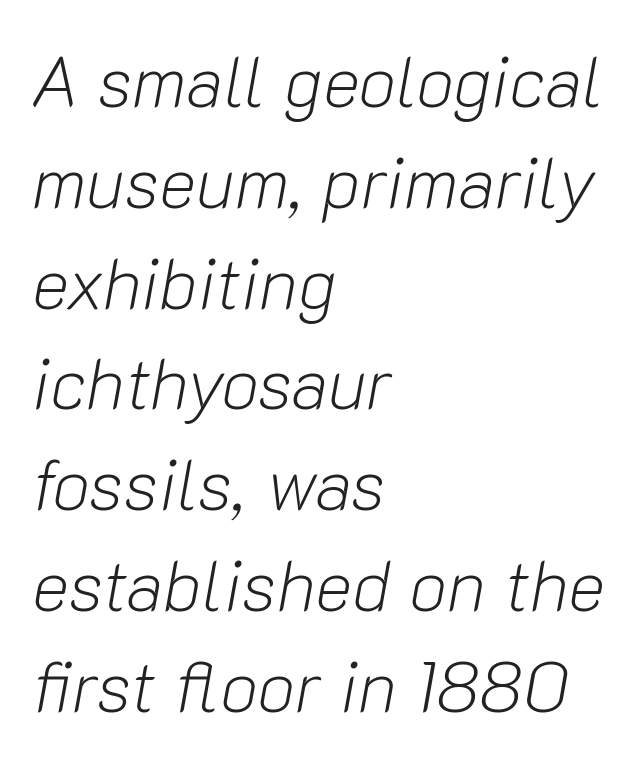
The image shows 71 px light type, italic (leaning right); set left-aligned, normal line spacing (1.42x), normal letter spacing, not underlined; low stroke contrast and a medium x-height.
